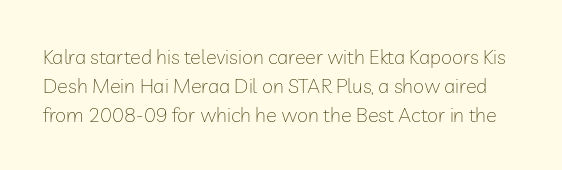
Bare-footed words on every line. Ink coverage per letter is moderate at most. A typesetter would call this zero additional tracking. Compared with typical paragraphs, the rows here are spaced about the same. The lettering stays uniformly vertical, giving the passage a roman look.
